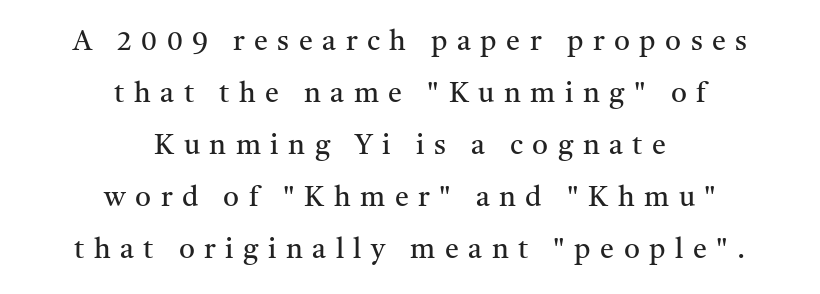
This is serif lettering, the kind often seen in printed books. Visually the block forms a symmetrical silhouette, jagged on both flanks. Characters follow at a spacing far wider than the type designer built in. The passage shown is typed in a proportional face where columns would drift. Unlike italic type, these characters show no tilt at all. On a weight scale, this lands at 450 or below.
